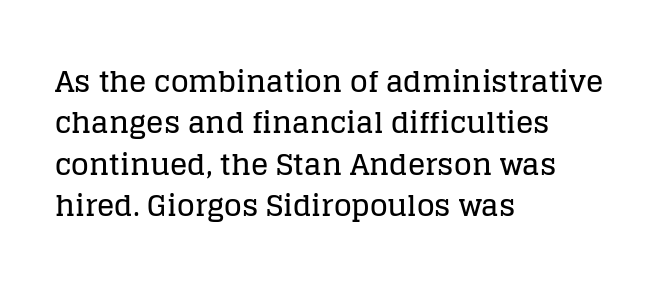
The typeface chosen for these lines features serifs. Check the space under the baseline: it is left empty. Spacing verdict: proportional, widths tailored to each character. Where is the straight margin? On the left.
